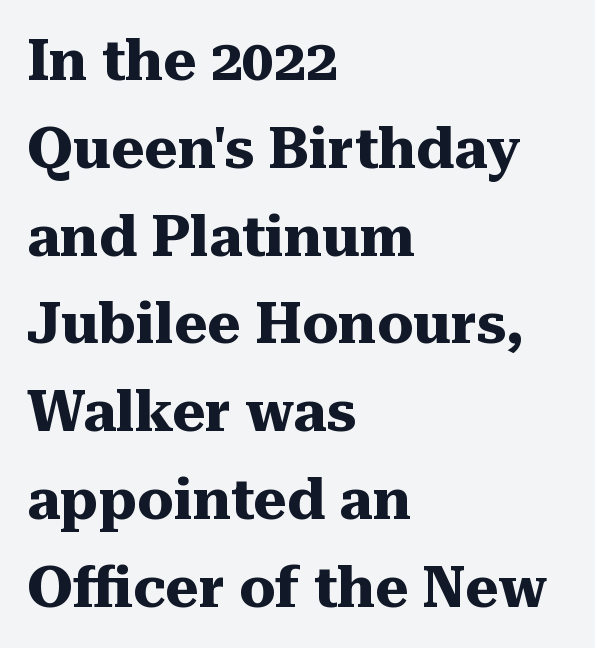
Q: Is the text bold? A: Yes.
Q: Is the text italic (slanted)? A: No, it is upright.
Q: Is the typeface a serif or a sans-serif typeface? A: Serif.
Q: Is the text underlined? A: No.
Q: How is the paragraph aligned? A: Left-aligned.
Q: Is the spacing between letters normal or unusually wide? A: Normal.
Q: Is the spacing between lines tight, normal or loose? A: Normal.
Q: Width (condensed, normal, or wide)? A: Normal.
Q: Stroke contrast? A: Medium.
Q: x-height? A: Medium.
Q: Monospaced? A: No.
